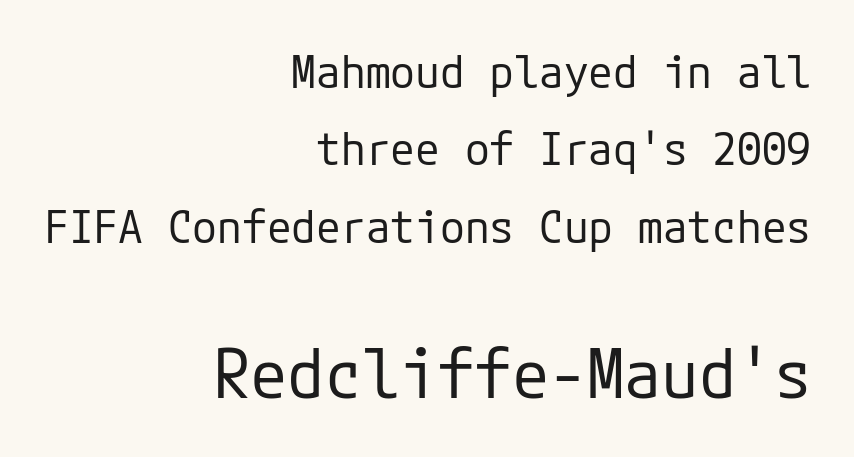
Q: Is the text bold? A: No.
Q: Is the text italic (slanted)? A: No, it is upright.
Q: Is the typeface a serif or a sans-serif typeface? A: Sans-serif.
Q: Is the text underlined? A: No.
Q: How is the paragraph aligned? A: Right-aligned.
Q: Is the spacing between letters normal or unusually wide? A: Normal.
Q: Which block of text is set in a larger size, the first (top) or the second (bottom)? A: The second (bottom) one.
Q: Width (condensed, normal, or wide)? A: Normal.
Q: Stroke contrast? A: Low.
Q: x-height? A: Medium.
